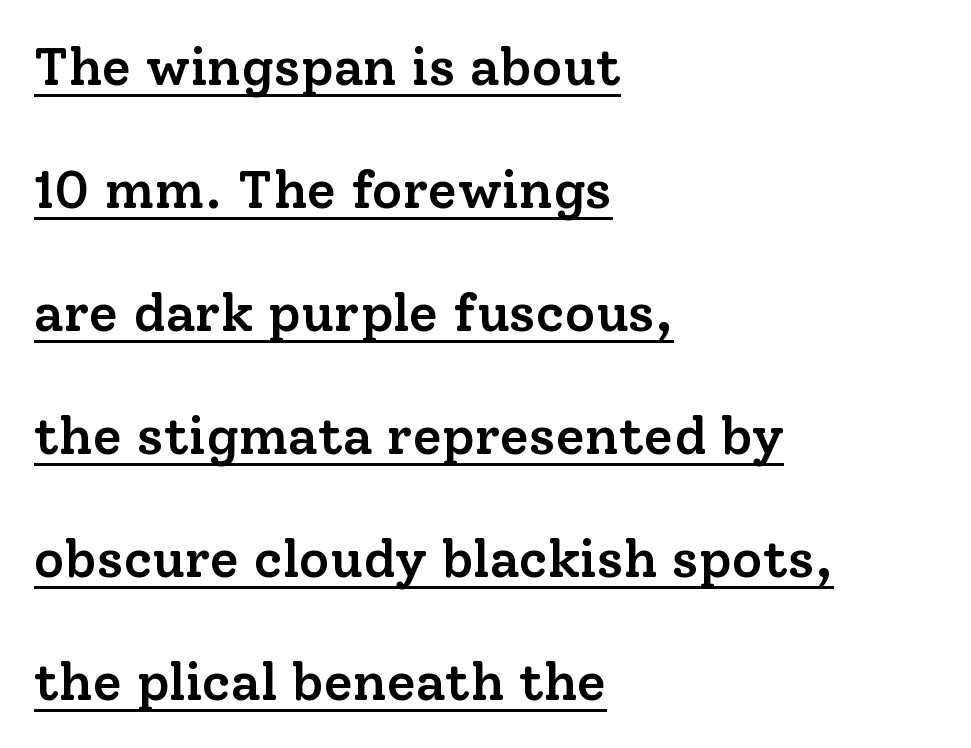
{"serif": "yes", "italic": "no", "bold": "semi", "weight": "semibold", "width": "normal", "stroke_contrast": "low", "x_height": "medium", "monospaced": "no", "underline": "yes", "align": "left", "line_spacing": "loose", "line_spacing_ratio": 2.32, "letter_spacing": "normal", "letter_spacing_em": 0.0, "glyph_px": 53}
